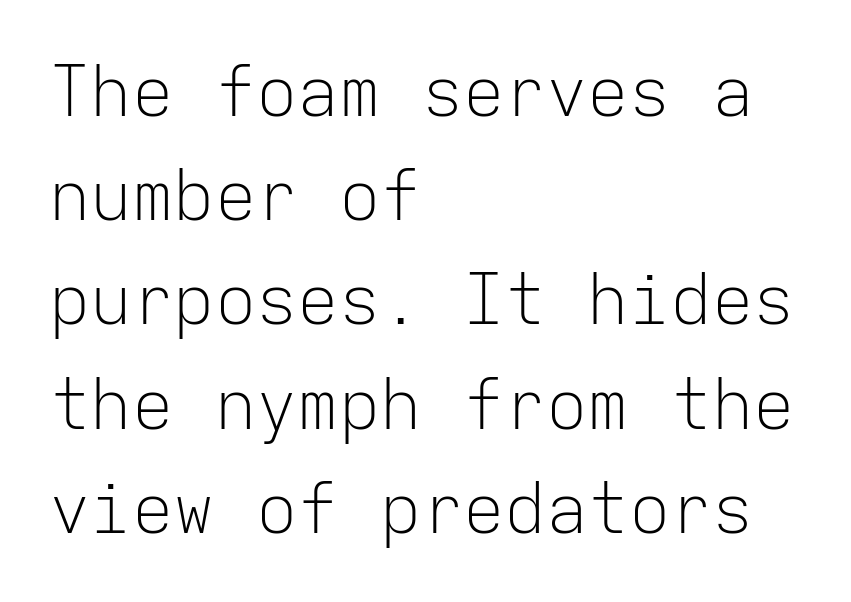
{"serif": "no", "italic": "no", "bold": "no", "weight": "light", "width": "normal", "stroke_contrast": "low", "x_height": "medium", "monospaced": "yes", "underline": "no", "align": "left", "line_spacing": "normal", "line_spacing_ratio": 1.51, "letter_spacing": "normal", "letter_spacing_em": 0.0, "glyph_px": 69}
